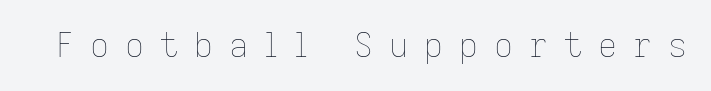
The gaps between neighbouring characters are conspicuously large. Summary of weight: not heavy and not bold. Descenders hang freely into open space. The typography opts for an upright posture over an oblique one. The passage shown is typed in a proportional face where columns would drift.
